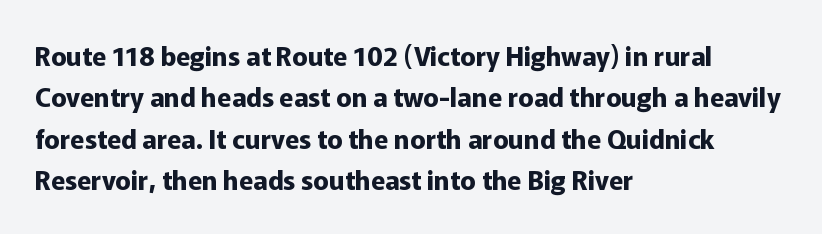
The image shows 26 px bold type, upright; set left-aligned, normal line spacing (1.59x), normal letter spacing, not underlined.
